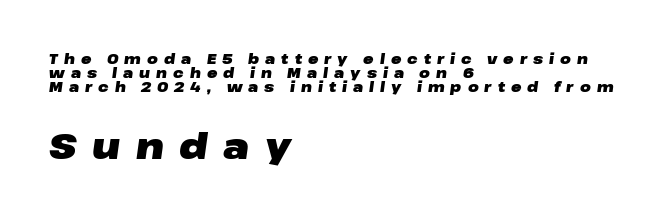
The image shows 36 px heavy, wide type, italic (leaning right); set left-aligned, tight line spacing (1.01x), unusually wide letter spacing (+0.43 em), not underlined; the second (bottom) block is 2.57x larger; low stroke contrast and a medium x-height.
